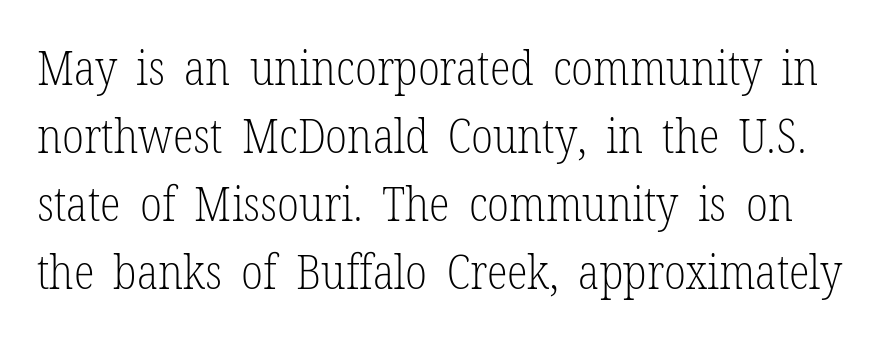
{"serif": "yes", "italic": "no", "bold": "no", "weight": "light", "width": "condensed", "stroke_contrast": "low", "x_height": "medium", "monospaced": "no", "underline": "no", "line_spacing": "normal", "line_spacing_ratio": 1.42, "letter_spacing": "normal", "letter_spacing_em": 0.0, "glyph_px": 48}
